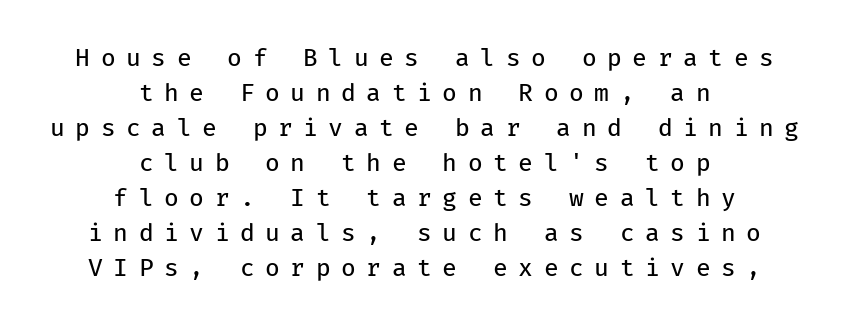
{"italic": "no", "bold": "no", "underline": "no", "align": "center", "line_spacing": "normal", "line_spacing_ratio": 1.46, "letter_spacing": "wide", "letter_spacing_em": 0.44, "glyph_px": 24}
